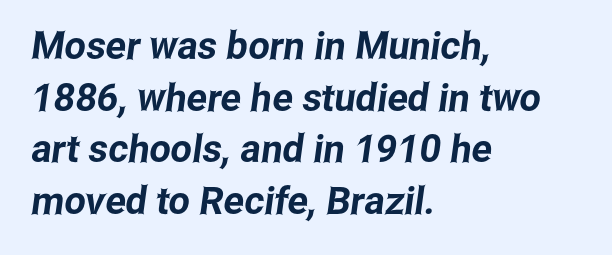
The image shows 38 px condensed sans-serif type; set left-aligned, normal line spacing (1.36x), normal letter spacing, not underlined; low stroke contrast and a medium x-height.
